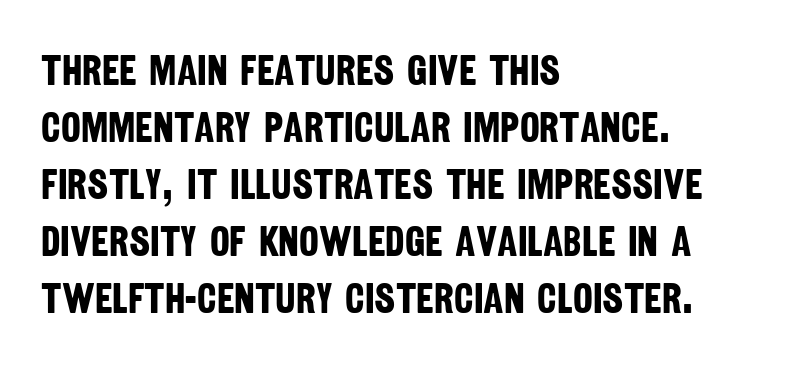
{"serif": "no", "bold": "yes", "weight": "bold", "width": "condensed", "stroke_contrast": "low", "x_height": "large", "monospaced": "no", "underline": "no", "align": "left", "line_spacing": "normal", "line_spacing_ratio": 1.36, "letter_spacing": "normal", "letter_spacing_em": 0.0, "glyph_px": 42}
